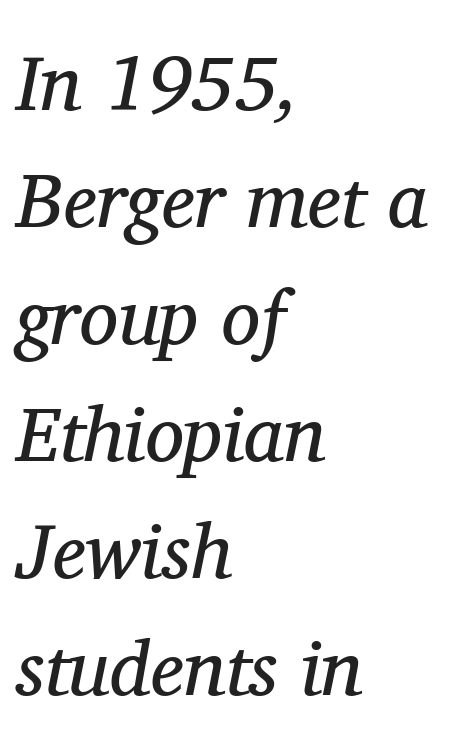
You could call the tracking neutral — neither tight nor loose. The letterforms sit at book weight or below. The text was rendered using a seriffed face with decorative stroke endings. The space directly below the letters is spotless. This rendering uses left alignment, leaving the right contour irregular.
